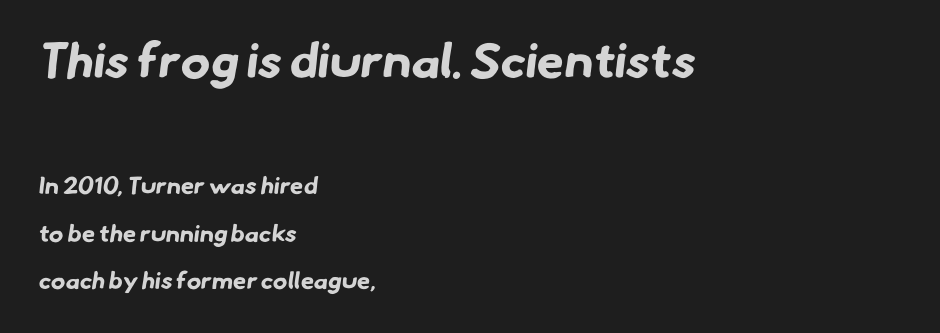
The image shows 49 px bold sans-serif type; set left-aligned, loose line spacing (1.98x), normal letter spacing, not underlined; the first (top) block is 2.04x larger; low stroke contrast and a small x-height.
